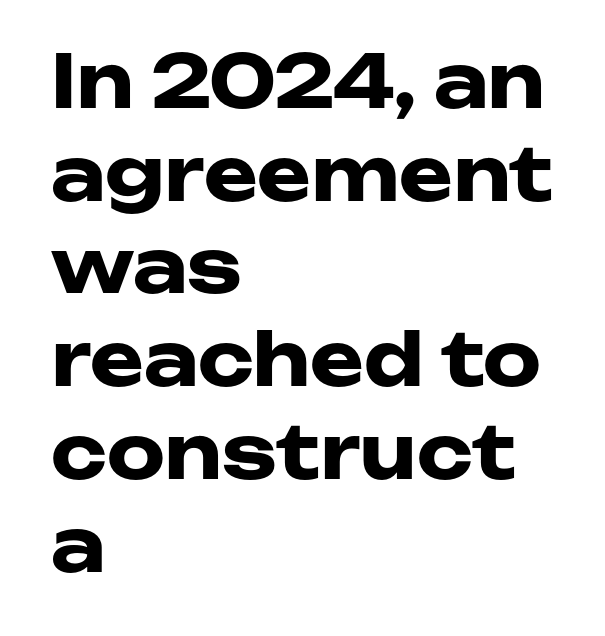
{"serif": "no", "italic": "no", "bold": "yes", "weight": "heavy", "width": "wide", "stroke_contrast": "low", "x_height": "medium", "monospaced": "no", "underline": "no", "align": "left", "line_spacing": "normal", "line_spacing_ratio": 1.27, "letter_spacing": "normal", "letter_spacing_em": 0.0, "glyph_px": 73}
